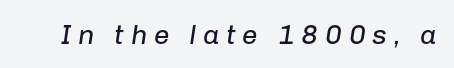
{"italic": "yes", "lean": "right", "slant_degrees": 8, "bold": "no", "weight": "regular", "width": "normal", "stroke_contrast": "low", "x_height": "medium", "monospaced": "no", "underline": "no", "letter_spacing": "wide", "letter_spacing_em": 0.23, "glyph_px": 28}
